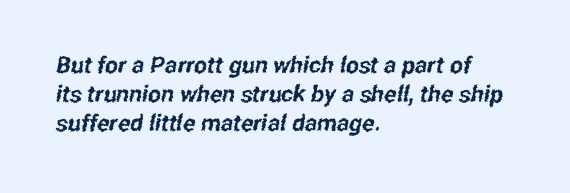
{"underline": "no", "align": "left", "line_spacing": "normal", "line_spacing_ratio": 1.27, "letter_spacing": "normal", "letter_spacing_em": 0.0, "glyph_px": 23}
